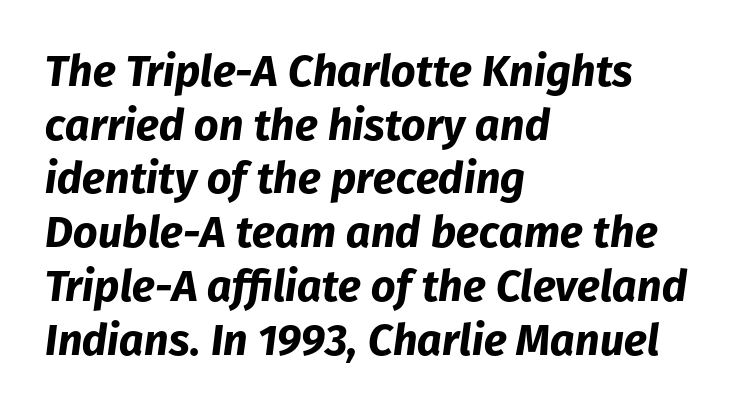
Q: Is the text bold? A: Yes.
Q: Is the text italic (slanted)? A: Yes, it leans right by about 8 degrees.
Q: Is the text underlined? A: No.
Q: How is the paragraph aligned? A: Left-aligned.
Q: Is the spacing between letters normal or unusually wide? A: Normal.
Q: Is the spacing between lines tight, normal or loose? A: Normal.
Q: Width (condensed, normal, or wide)? A: Normal.
Q: Stroke contrast? A: Low.
Q: x-height? A: Medium.
Q: Monospaced? A: No.
